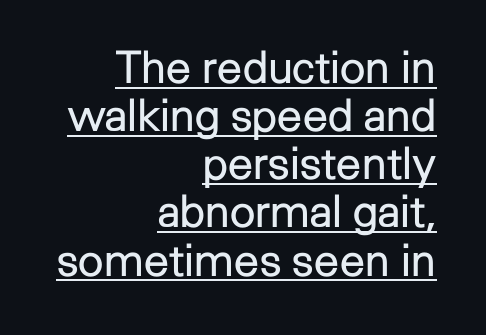
A sans-serif font was chosen for this passage. Compared with a typical body face, this is equally light or lighter still. Each word holds together tightly as a unit, with standard inter-letter gaps. The lettering stays uniformly vertical, giving the passage a roman look.
